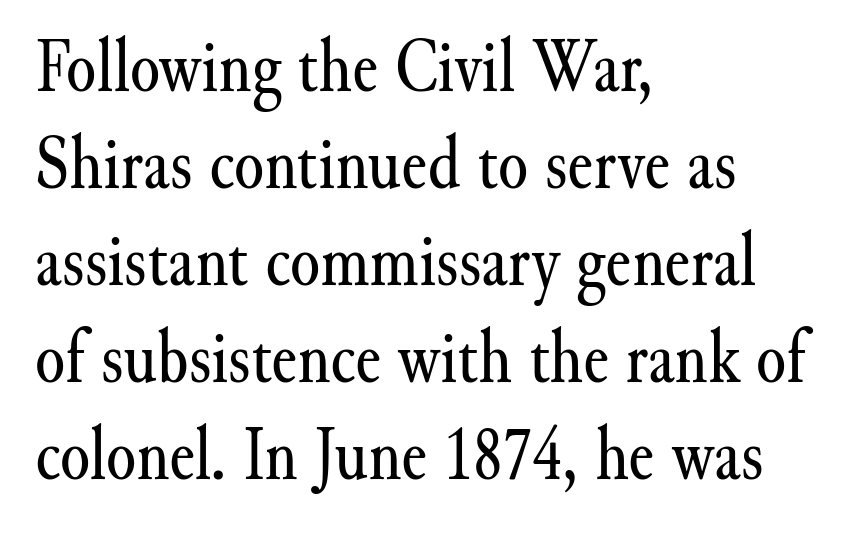
A quiet, ordinary-to-light weight characterises the typeface. Visually the block forms a straight wall on the left and a jagged coastline on the right. The specimen reads as upright at a glance. Default kerning and tracking; the words read as compact shapes. Notice how descenders clear the ascenders below comfortably — that's standard leading. Character widths vary here, with narrow letters taking less room than wide ones.
